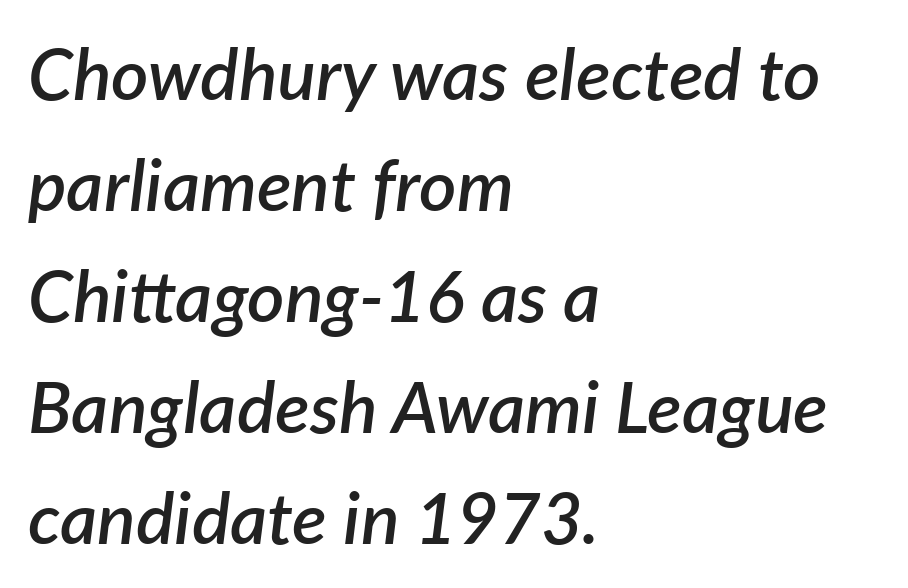
Q: Is the text bold? A: Semi-bold.
Q: Is the text italic (slanted)? A: Yes, it leans right by about 7 degrees.
Q: Is the text underlined? A: No.
Q: How is the paragraph aligned? A: Left-aligned.
Q: Is the spacing between letters normal or unusually wide? A: Normal.
Q: Is the spacing between lines tight, normal or loose? A: Normal.
Q: Width (condensed, normal, or wide)? A: Normal.
Q: Stroke contrast? A: Low.
Q: x-height? A: Medium.
Q: Monospaced? A: No.
